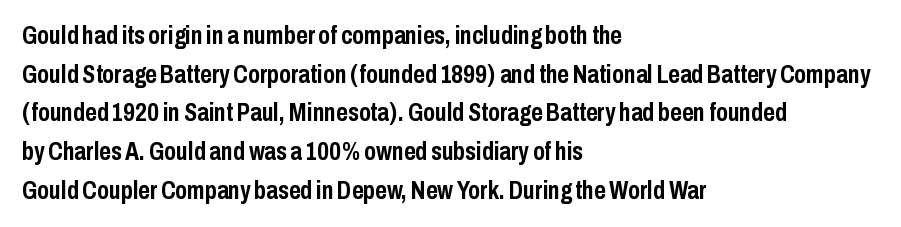
The image shows 25 px bold type, upright; set left-aligned, normal line spacing (1.55x), normal letter spacing, not underlined.
